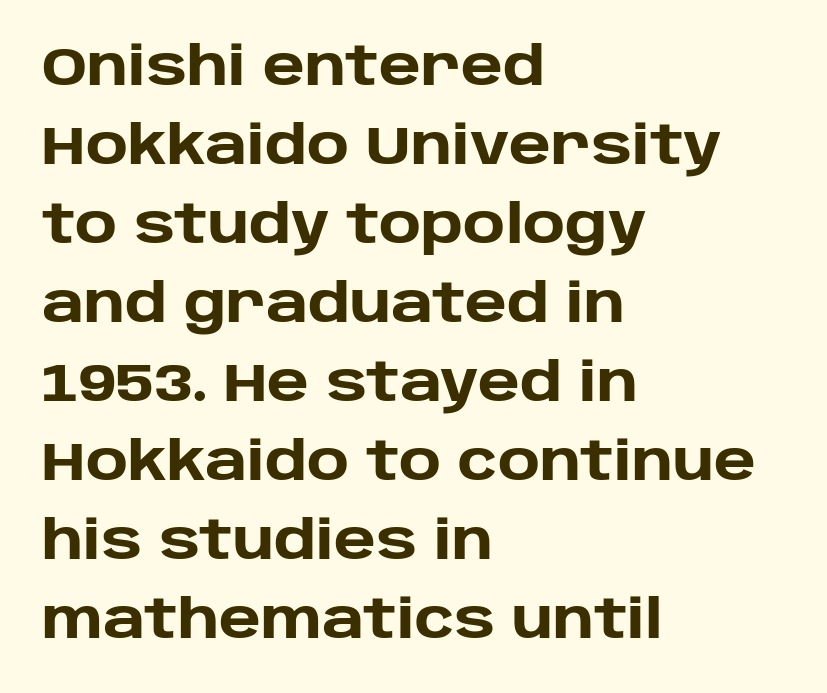
{"serif": "no", "italic": "no", "bold": "yes", "weight": "heavy", "width": "normal", "stroke_contrast": "low", "x_height": "large", "monospaced": "no", "underline": "no", "align": "left", "line_spacing": "normal", "line_spacing_ratio": 1.49, "letter_spacing": "normal", "letter_spacing_em": 0.0, "glyph_px": 53}
